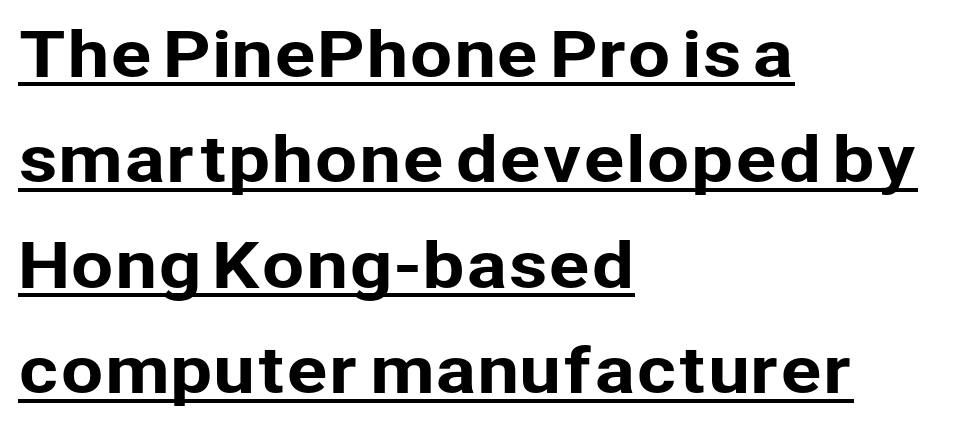
Q: Is the text italic (slanted)? A: No, it is upright.
Q: Is the typeface a serif or a sans-serif typeface? A: Sans-serif.
Q: Is the text underlined? A: Yes.
Q: How is the paragraph aligned? A: Left-aligned.
Q: Is the spacing between letters normal or unusually wide? A: Normal.
Q: Is the spacing between lines tight, normal or loose? A: Normal.
Q: Width (condensed, normal, or wide)? A: Normal.
Q: Stroke contrast? A: Low.
Q: x-height? A: Medium.
Q: Monospaced? A: No.
